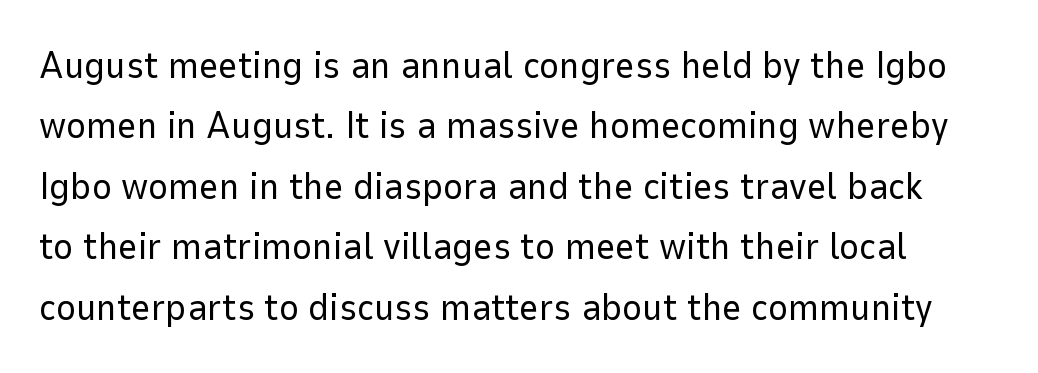
Q: Is the text bold? A: No.
Q: Is the text italic (slanted)? A: No, it is upright.
Q: Is the typeface a serif or a sans-serif typeface? A: Sans-serif.
Q: Is the text underlined? A: No.
Q: Is the spacing between letters normal or unusually wide? A: Normal.
Q: Is the spacing between lines tight, normal or loose? A: Normal.
Q: Width (condensed, normal, or wide)? A: Normal.
Q: Stroke contrast? A: Low.
Q: x-height? A: Medium.
Q: Monospaced? A: No.
